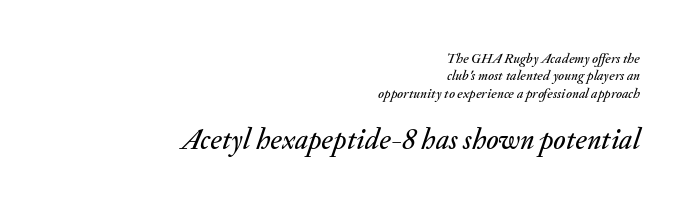
{"italic": "yes", "lean": "right", "slant_degrees": 20, "width": "normal", "stroke_contrast": "medium", "x_height": "small", "monospaced": "no", "underline": "no", "align": "right", "line_spacing_ratio": 1.24, "letter_spacing": "normal", "letter_spacing_em": 0.0, "larger_block": "second", "size_ratio": 2.07, "glyph_px": 29}
